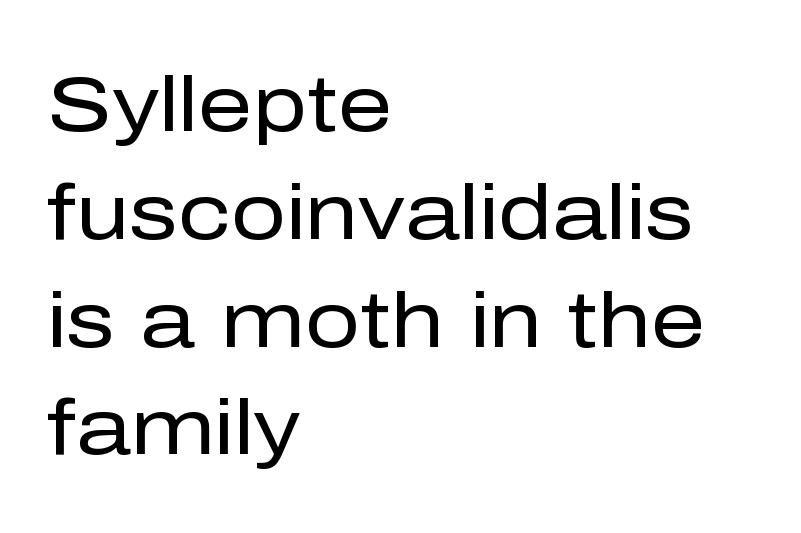
The image shows 77 px regular-weight sans-serif type, upright; set left-aligned, normal line spacing (1.4x), normal letter spacing, not underlined; low stroke contrast and a medium x-height.
